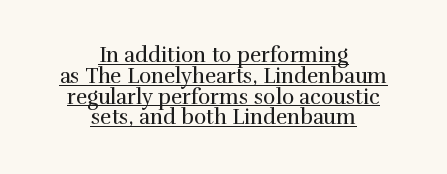
Q: Is the text bold? A: No.
Q: Is the text italic (slanted)? A: No, it is upright.
Q: Is the text underlined? A: Yes.
Q: How is the paragraph aligned? A: Centered.
Q: Is the spacing between letters normal or unusually wide? A: Normal.
Q: Is the spacing between lines tight, normal or loose? A: Tight.
